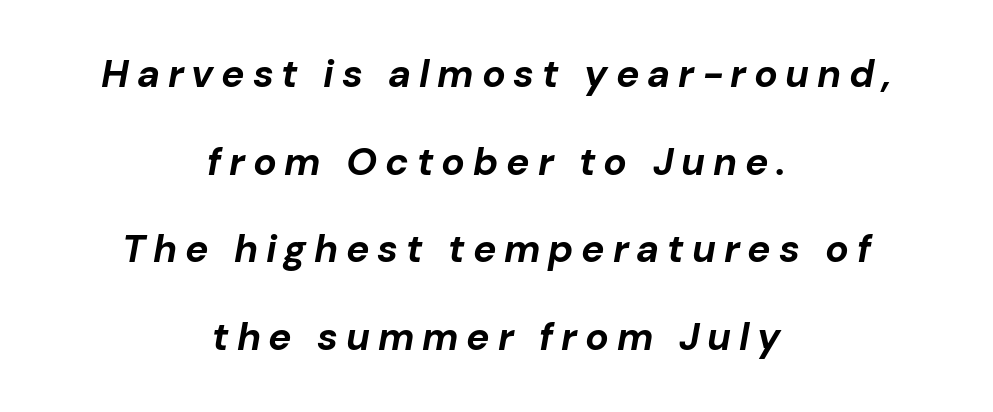
The image shows 39 px bold type, italic (leaning right); set centered, loose line spacing (2.25x), unusually wide letter spacing (+0.2 em), not underlined; low stroke contrast and a medium x-height.
